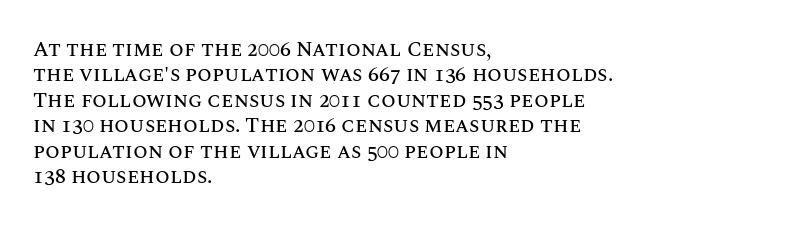
Short and long lines alike share a common starting point at left. Letters rest on an invisible, unmarked baseline. No extra tracking has been applied to these lines. Is there any slant? The stems are plumb.
